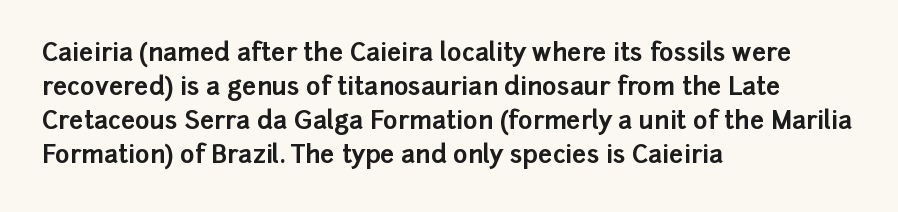
Just letters on the line, the space beneath them empty. No italicization has been applied; the sample stays upright. The rows are spaced the way most documents space them. The glyphs have the mass of a bold cut. Look at the tracking — it's just the regular setting, nothing added. Each line starts at the same left margin while the right side varies.
